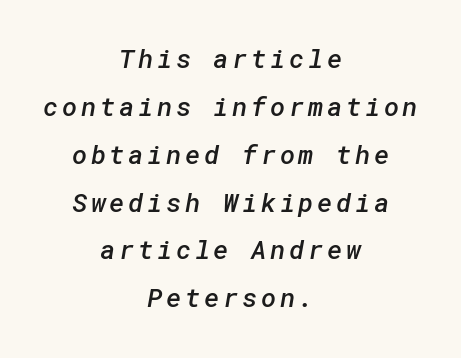
Both edges are ragged and mirror each other, which tells us the setting is centered. Set as a demibold, roughly 600 on the weight scale. The gap between lines stays unmarked.
